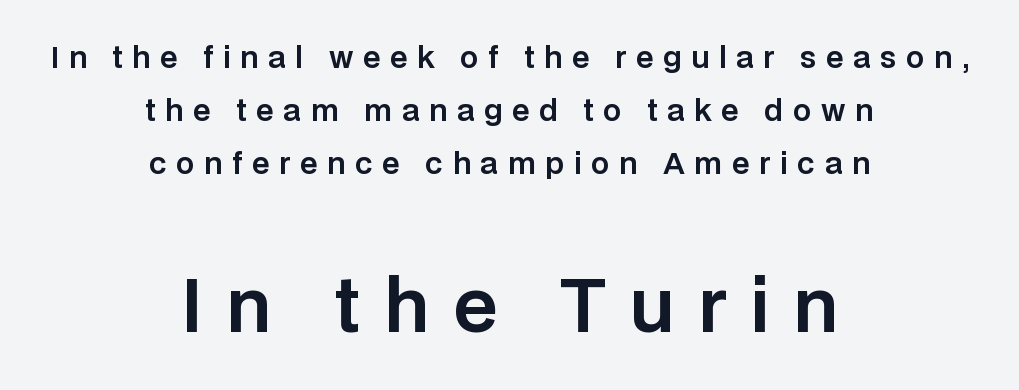
Does the lettering tilt? It doesn't — this is upright. The following chunk of copy outweighs the initial chunk in type size. Caption: expanded tracking, letters set apart. Each row of text sits above clean, open space. Here the designer chose a conventional face with non-uniform glyph widths. Centered paragraph, ragged on both sides.
